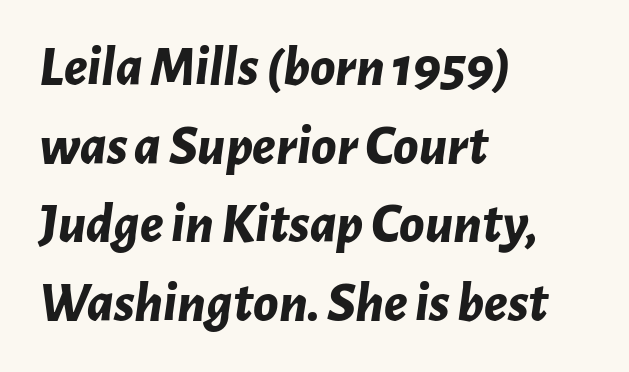
The type is set solid horizontally, with unmodified tracking. Note the varied advance widths — an 'i' is clearly narrower than an 'm'. Unmarked baselines from the first word to the last. Typographic density is high because the face is bold.
